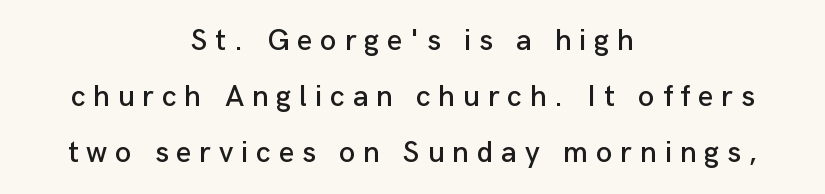
Q: Is the text italic (slanted)? A: No, it is upright.
Q: Is the typeface a serif or a sans-serif typeface? A: Sans-serif.
Q: Is the text underlined? A: No.
Q: How is the paragraph aligned? A: Centered.
Q: Is the spacing between letters normal or unusually wide? A: Unusually wide.
Q: Width (condensed, normal, or wide)? A: Normal.
Q: Stroke contrast? A: Low.
Q: x-height? A: Medium.
Q: Monospaced? A: No.
